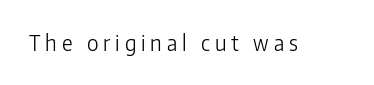
Q: Is the text bold? A: No.
Q: Is the text italic (slanted)? A: No, it is upright.
Q: Is the text underlined? A: No.
Q: Is the spacing between letters normal or unusually wide? A: Unusually wide.
